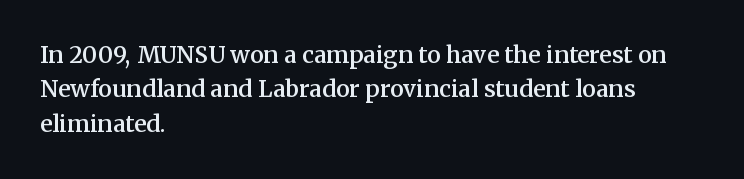
The image shows 23 px text type, upright; set left-aligned, normal line spacing (1.49x), normal letter spacing, not underlined.
